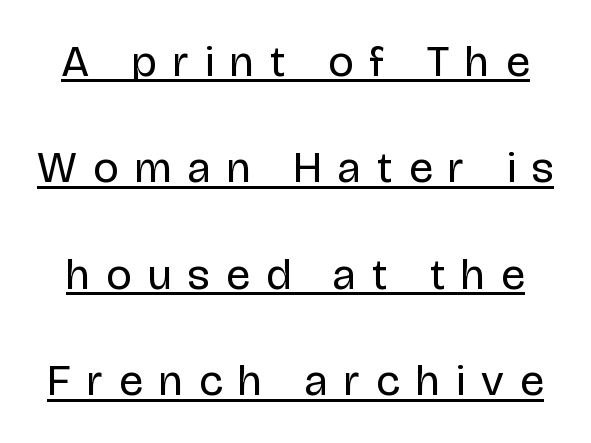
The image shows 44 px regular-weight sans-serif type, upright; set loose line spacing (2.42x), unusually wide letter spacing (+0.37 em), underlined; low stroke contrast and a large x-height.
